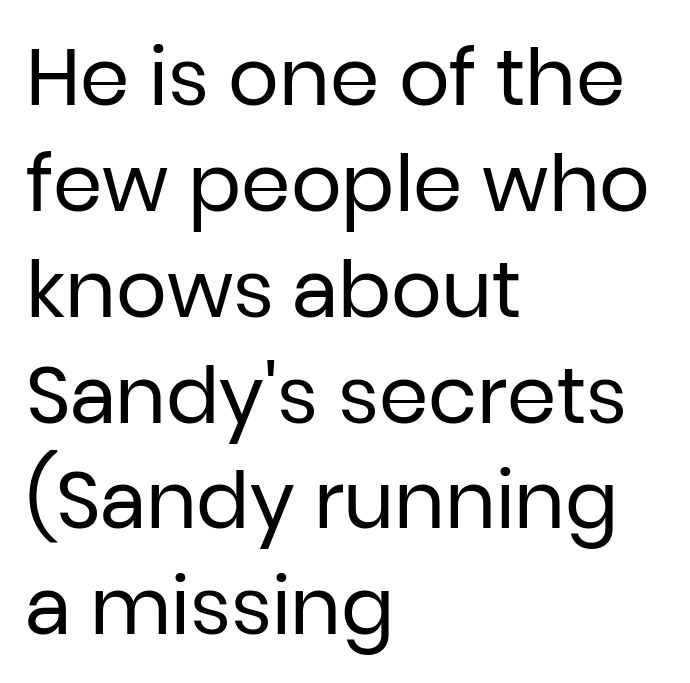
The image shows 79 px regular-weight sans-serif type, upright; set left-aligned, normal line spacing (1.34x), normal letter spacing, not underlined; low stroke contrast and a medium x-height.
